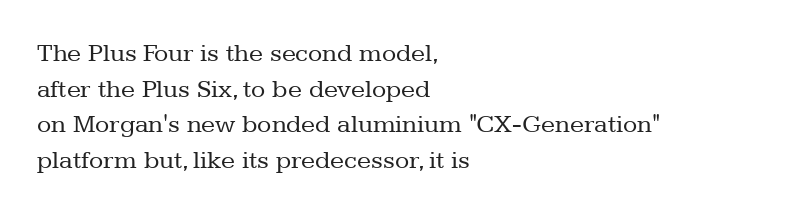
The image shows 26 px text type, upright; set left-aligned, normal line spacing (1.37x), normal letter spacing, not underlined.
